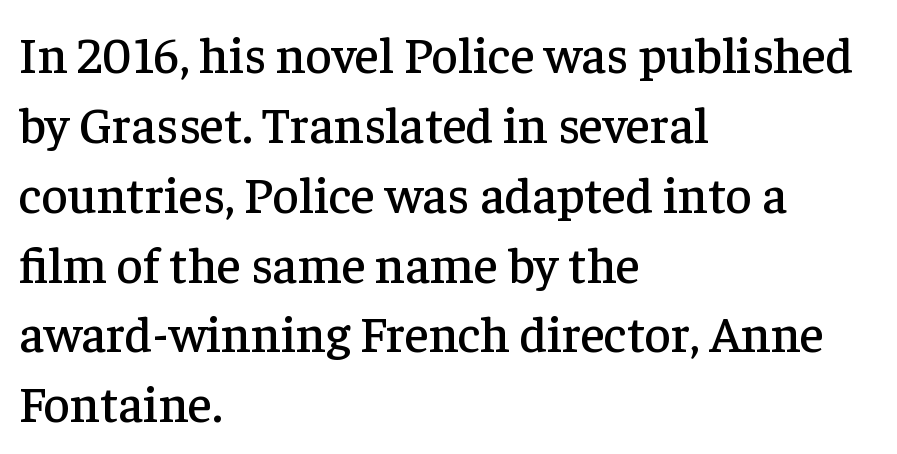
Q: Is the text italic (slanted)? A: No, it is upright.
Q: Is the typeface a serif or a sans-serif typeface? A: Serif.
Q: Is the text underlined? A: No.
Q: How is the paragraph aligned? A: Left-aligned.
Q: Is the spacing between letters normal or unusually wide? A: Normal.
Q: Is the spacing between lines tight, normal or loose? A: Normal.
Q: Width (condensed, normal, or wide)? A: Normal.
Q: Stroke contrast? A: Low.
Q: x-height? A: Medium.
Q: Monospaced? A: No.
